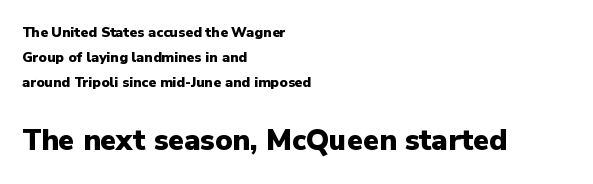
The image shows 29 px heavy sans-serif type, upright; set left-aligned, line spacing 1.79x, normal letter spacing, not underlined; the second (bottom) block is 2.07x larger; low stroke contrast and a medium x-height.
